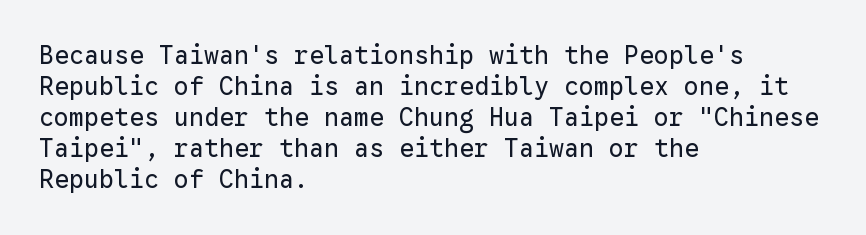
{"italic": "no", "bold": "no", "underline": "no", "align": "left", "line_spacing_ratio": 1.24, "letter_spacing": "normal", "letter_spacing_em": 0.0, "glyph_px": 25}
